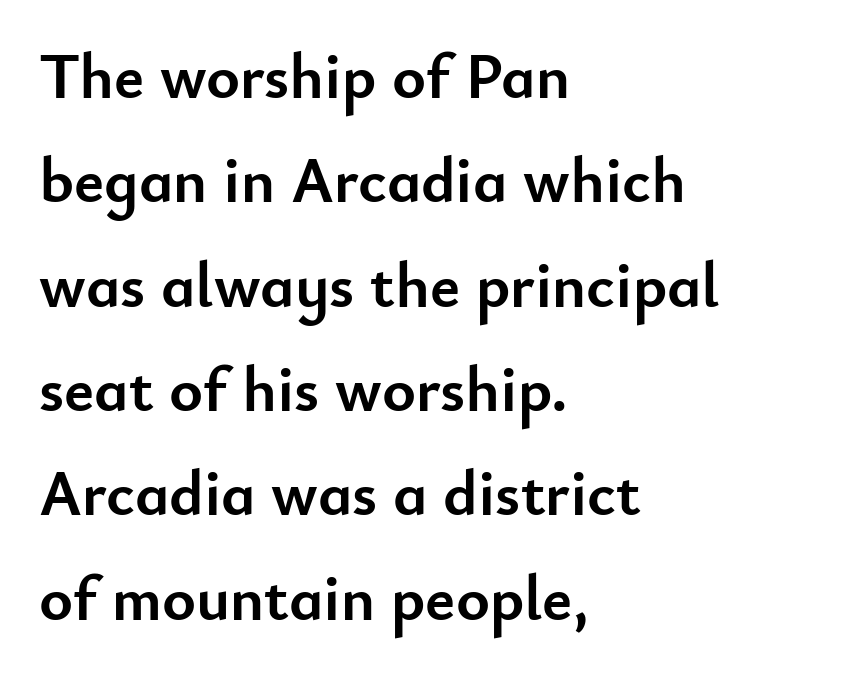
In terms of leading, this rendering sits right in the middle. This sample has the flowing, uneven cadence of proportional lettering. Words float on clear page, feet unadorned. A typesetter would mark this as roman, not italic. If you drew a ruler down the left edge, every line would touch it.
